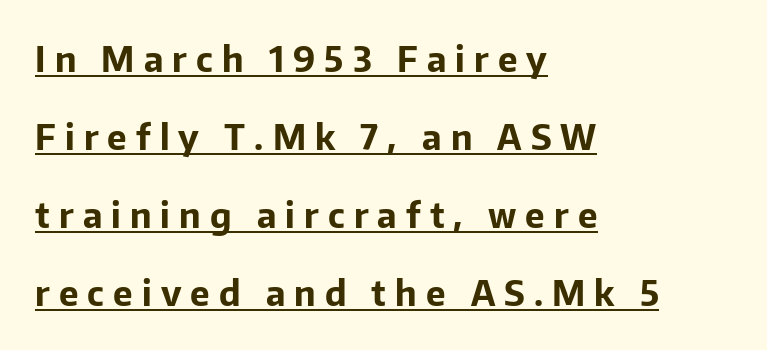
Q: Is the text bold? A: Yes.
Q: Is the text italic (slanted)? A: No, it is upright.
Q: Is the typeface a serif or a sans-serif typeface? A: Sans-serif.
Q: Is the text underlined? A: Yes.
Q: How is the paragraph aligned? A: Left-aligned.
Q: Is the spacing between letters normal or unusually wide? A: Unusually wide.
Q: Is the spacing between lines tight, normal or loose? A: Loose.
Q: Width (condensed, normal, or wide)? A: Normal.
Q: Stroke contrast? A: Low.
Q: x-height? A: Medium.
Q: Monospaced? A: No.
